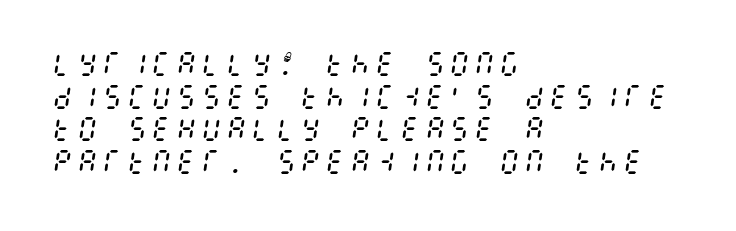
Yep, that's italic — everything's leaning. The typesetter chose a ragged-right arrangement here. The face looks like a standard text weight, possibly lighter. Descenders are the only things crossing below the line.
